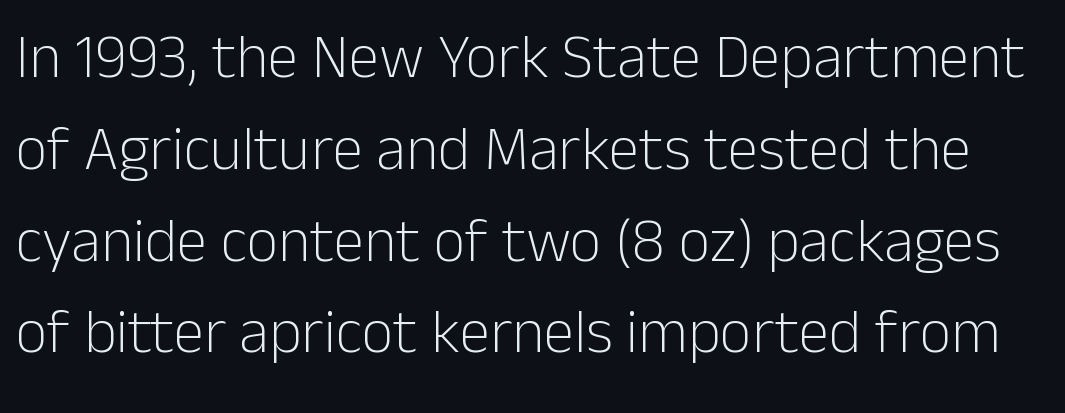
{"serif": "no", "italic": "no", "bold": "no", "weight": "light", "width": "normal", "stroke_contrast": "low", "x_height": "medium", "monospaced": "no", "underline": "no", "line_spacing": "normal", "line_spacing_ratio": 1.48, "letter_spacing": "normal", "letter_spacing_em": 0.0, "glyph_px": 62}
